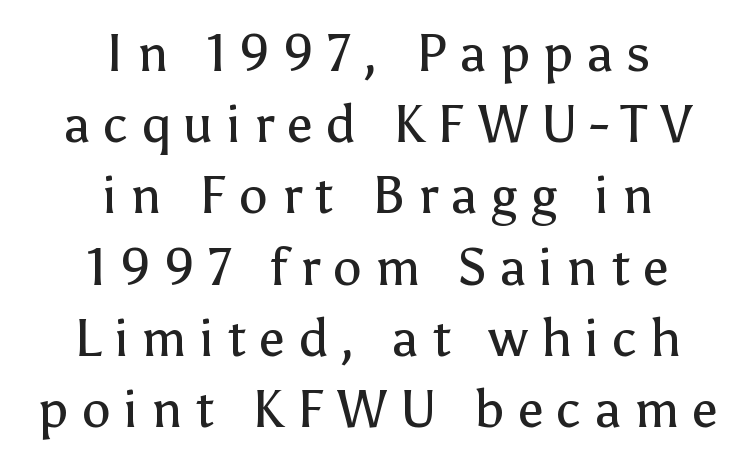
Q: Is the text bold? A: No.
Q: Is the text italic (slanted)? A: No, it is upright.
Q: Is the typeface a serif or a sans-serif typeface? A: Sans-serif.
Q: Is the text underlined? A: No.
Q: How is the paragraph aligned? A: Centered.
Q: Is the spacing between letters normal or unusually wide? A: Unusually wide.
Q: Is the spacing between lines tight, normal or loose? A: Normal.
Q: Width (condensed, normal, or wide)? A: Normal.
Q: Stroke contrast? A: Low.
Q: x-height? A: Medium.
Q: Monospaced? A: No.
